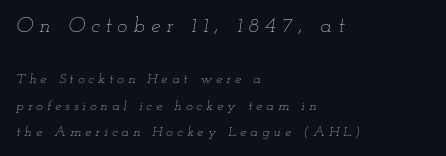
Q: Is the text bold? A: No.
Q: Is the text italic (slanted)? A: Yes, it leans right by about 12 degrees.
Q: Is the text underlined? A: No.
Q: How is the paragraph aligned? A: Left-aligned.
Q: Is the spacing between letters normal or unusually wide? A: Unusually wide.
Q: Which block of text is set in a larger size, the first (top) or the second (bottom)? A: The first (top) one.
